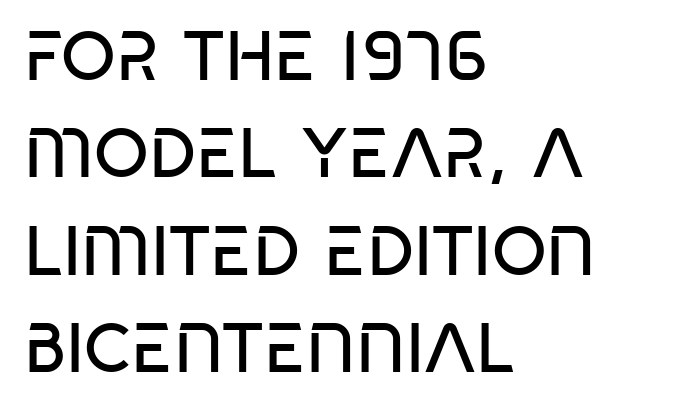
Nope, no serifs anywhere on these letters. Think standard paragraph weight, or any step lighter than that. Lines of text with bare space underneath. The face used here is proportionally spaced, like ordinary book or web type. Interline gaps are of average width in this sample. Students, note that the glyphs here touch the page at normal intervals.
